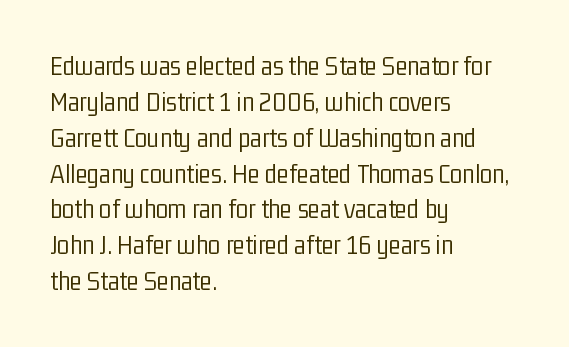
{"serif": "no", "italic": "no", "bold": "no", "weight": "light", "width": "condensed", "stroke_contrast": "low", "x_height": "medium", "monospaced": "no", "underline": "no", "align": "left", "line_spacing": "normal", "line_spacing_ratio": 1.28, "letter_spacing": "normal", "letter_spacing_em": 0.0, "glyph_px": 28}
